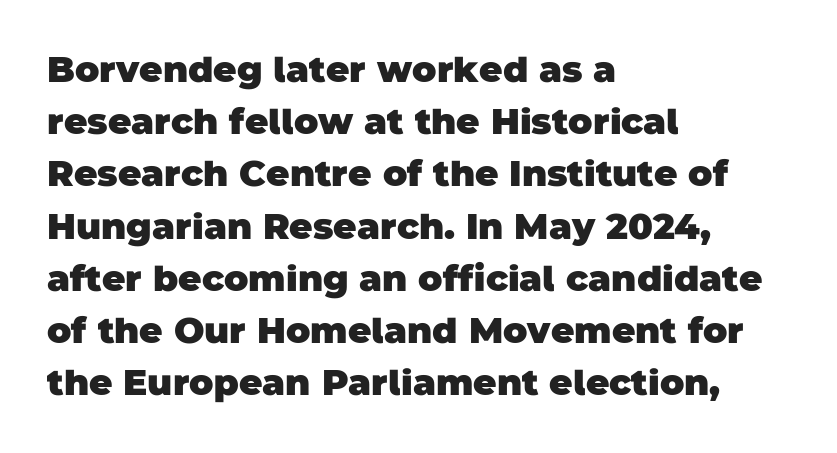
The image shows 36 px heavy sans-serif type; set left-aligned, normal line spacing (1.45x), normal letter spacing, not underlined; low stroke contrast and a large x-height.
